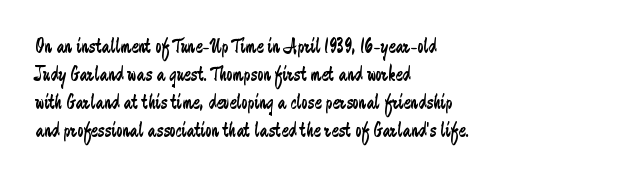
The image shows 21 px text type; set left-aligned, normal line spacing (1.34x), normal letter spacing, not underlined.
